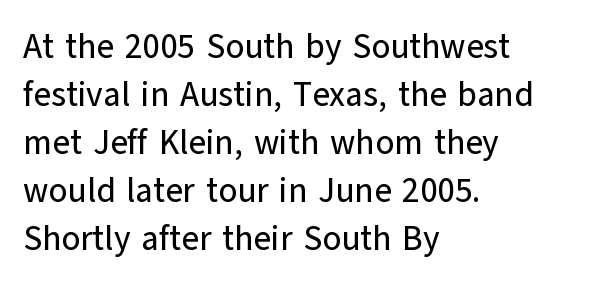
Q: Is the text italic (slanted)? A: No, it is upright.
Q: Is the typeface a serif or a sans-serif typeface? A: Sans-serif.
Q: Is the text underlined? A: No.
Q: How is the paragraph aligned? A: Left-aligned.
Q: Is the spacing between letters normal or unusually wide? A: Normal.
Q: Is the spacing between lines tight, normal or loose? A: Normal.
Q: Width (condensed, normal, or wide)? A: Normal.
Q: Stroke contrast? A: Low.
Q: x-height? A: Medium.
Q: Monospaced? A: No.
